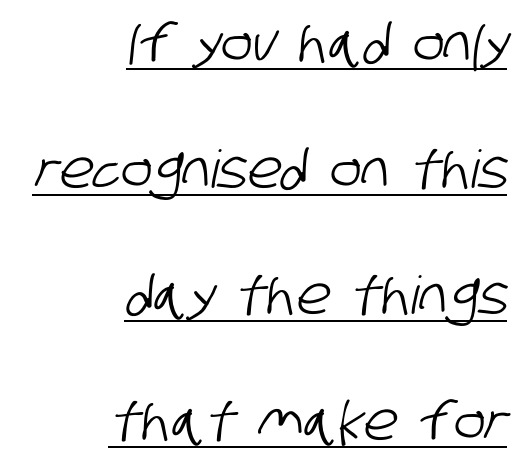
The image shows 52 px condensed sans-serif type; set right-aligned, loose line spacing (2.42x), normal letter spacing, underlined; low stroke contrast and a large x-height.
